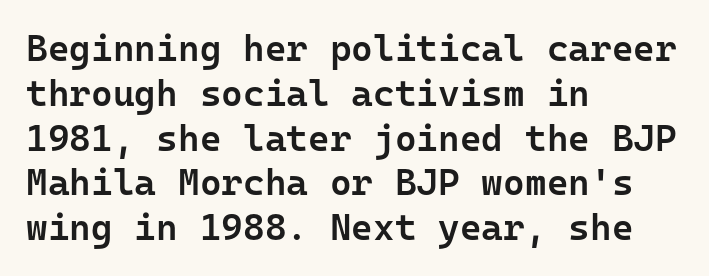
The string is rendered with underlining switched off. The rendering uses typewriter-style spacing with identical character cells. What kind of face is this? One without serifs — a sans. Nothing unusual about the tracking: characters are spaced as the font intends. Stroke thickness is moderately raised; the sample reads as semibold. The typesetter chose a ragged-right arrangement here.
